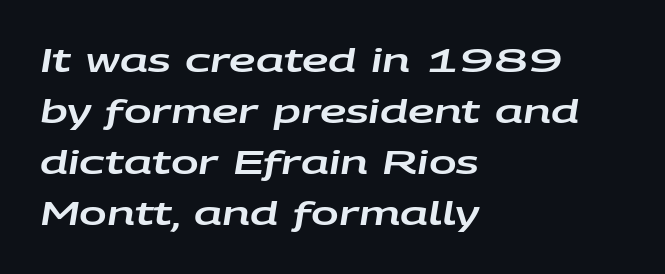
Q: Is the text italic (slanted)? A: Yes, it leans right by about 9 degrees.
Q: Is the text underlined? A: No.
Q: How is the paragraph aligned? A: Left-aligned.
Q: Is the spacing between letters normal or unusually wide? A: Normal.
Q: Is the spacing between lines tight, normal or loose? A: Normal.
Q: Width (condensed, normal, or wide)? A: Wide.
Q: Stroke contrast? A: Low.
Q: x-height? A: Large.
Q: Monospaced? A: No.
